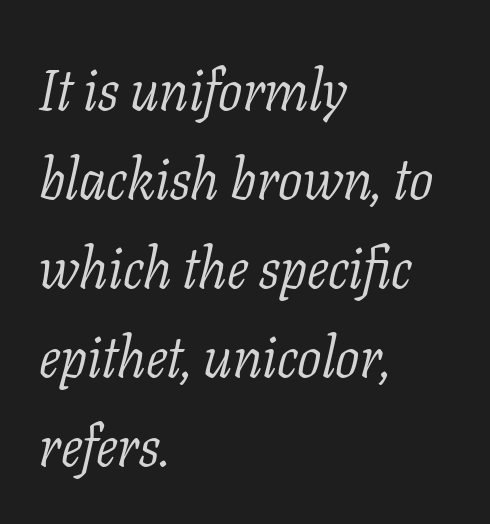
{"serif": "yes", "italic": "yes", "lean": "right", "slant_degrees": 11, "bold": "no", "weight": "light", "width": "normal", "stroke_contrast": "low", "x_height": "medium", "monospaced": "no", "underline": "no", "align": "left", "line_spacing": "normal", "line_spacing_ratio": 1.56, "letter_spacing": "normal", "letter_spacing_em": 0.0, "glyph_px": 57}
